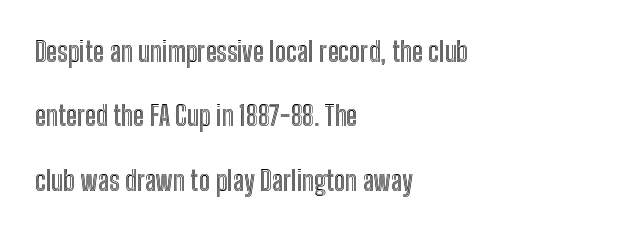
The image shows 27 px text type, upright; set left-aligned, loose line spacing (2.38x), normal letter spacing, not underlined.
